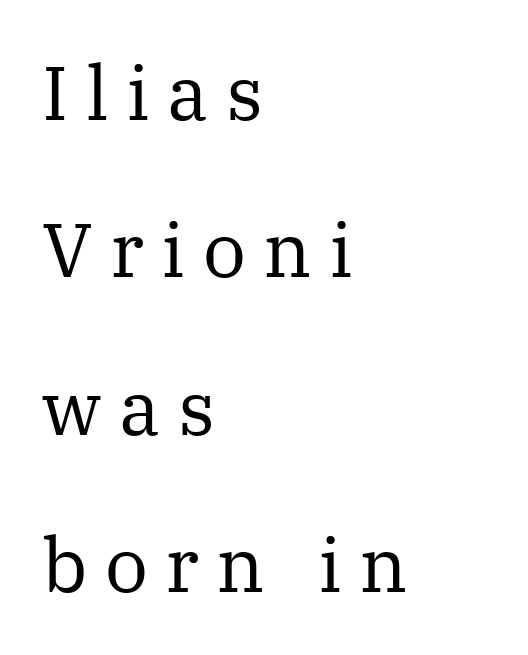
Note the varied advance widths — an 'i' is clearly narrower than an 'm'. No italicization has been applied; the sample stays upright. Is this a heavy cut? Hardly; it is regular or lighter. Lines of text with bare space underneath. Compared with typical paragraphs, the rows here are farther apart. The face used here is seriffed, in the tradition of book romans.
